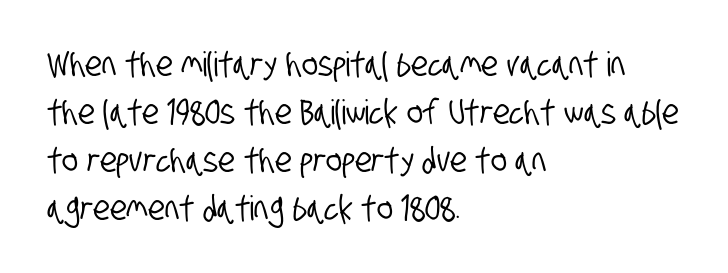
{"serif": "no", "width": "condensed", "stroke_contrast": "low", "x_height": "large", "monospaced": "no", "underline": "no", "align": "left", "line_spacing": "normal", "line_spacing_ratio": 1.41, "letter_spacing": "normal", "letter_spacing_em": 0.0, "glyph_px": 34}
